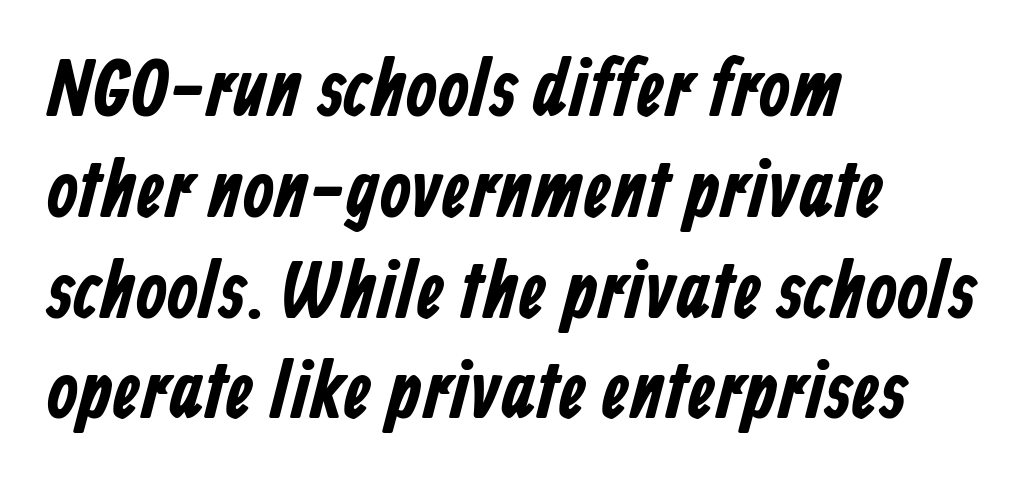
The image shows 80 px condensed sans-serif type; set left-aligned, normal line spacing (1.26x), normal letter spacing, not underlined; low stroke contrast and a medium x-height.
